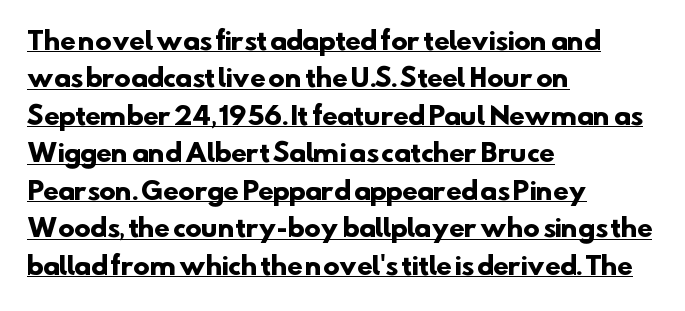
The image shows 25 px bold type; set left-aligned, normal line spacing (1.5x), normal letter spacing, underlined.
